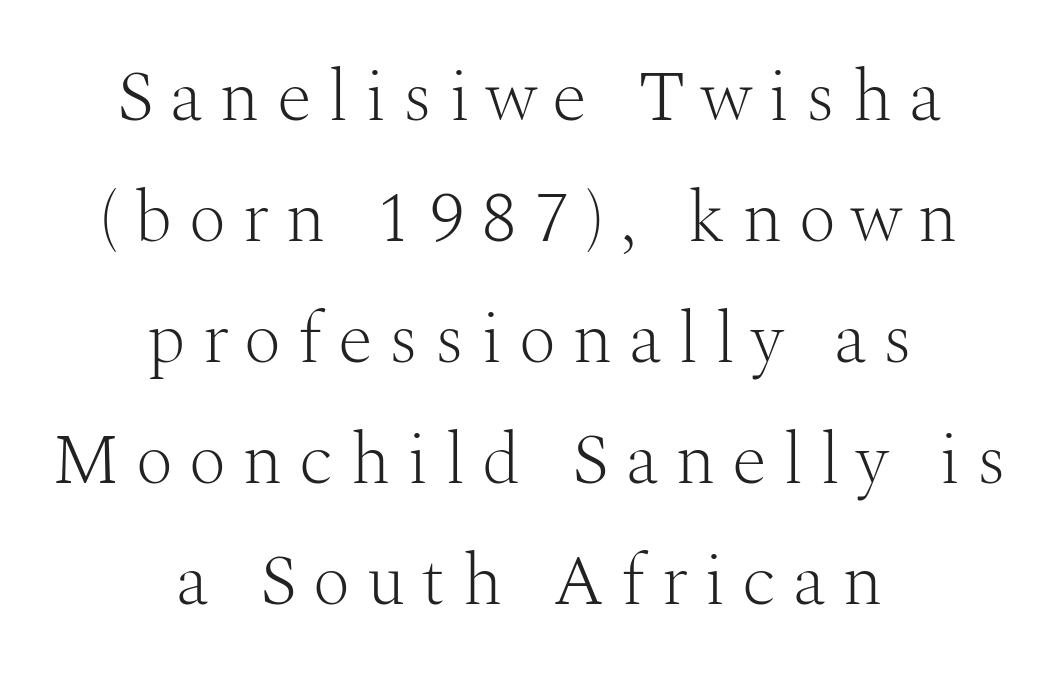
Q: Is the text bold? A: No.
Q: Is the text italic (slanted)? A: No, it is upright.
Q: Is the typeface a serif or a sans-serif typeface? A: Serif.
Q: Is the text underlined? A: No.
Q: How is the paragraph aligned? A: Centered.
Q: Is the spacing between letters normal or unusually wide? A: Unusually wide.
Q: Is the spacing between lines tight, normal or loose? A: Normal.
Q: Width (condensed, normal, or wide)? A: Normal.
Q: Stroke contrast? A: Medium.
Q: x-height? A: Medium.
Q: Monospaced? A: No.
